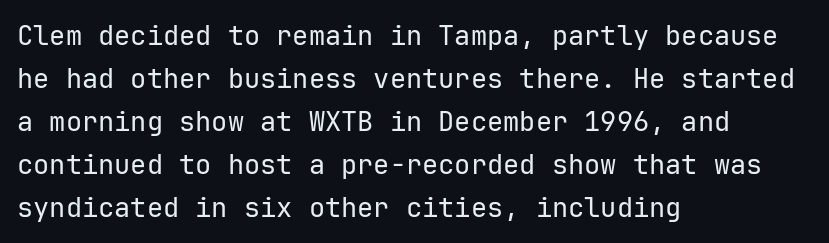
The image shows 27 px text type, upright; set left-aligned, normal line spacing (1.59x), normal letter spacing, not underlined.
